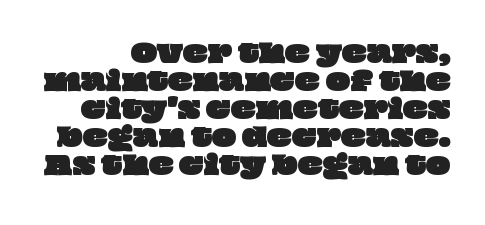
{"underline": "no", "line_spacing": "tight", "line_spacing_ratio": 1.08, "letter_spacing": "normal", "letter_spacing_em": 0.0, "glyph_px": 26}
